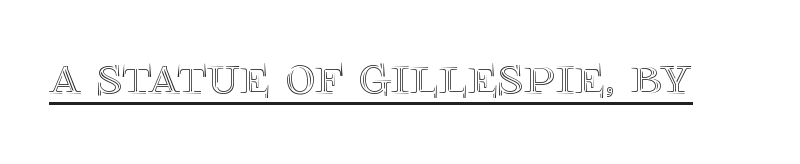
Q: Is the text italic (slanted)? A: No, it is upright.
Q: Is the text underlined? A: Yes.
Q: Is the spacing between letters normal or unusually wide? A: Normal.
Q: Width (condensed, normal, or wide)? A: Normal.
Q: x-height? A: Large.
Q: Monospaced? A: No.
